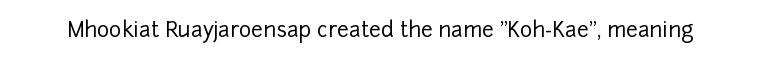
The image shows 21 px text type, upright; set normal letter spacing, not underlined.
